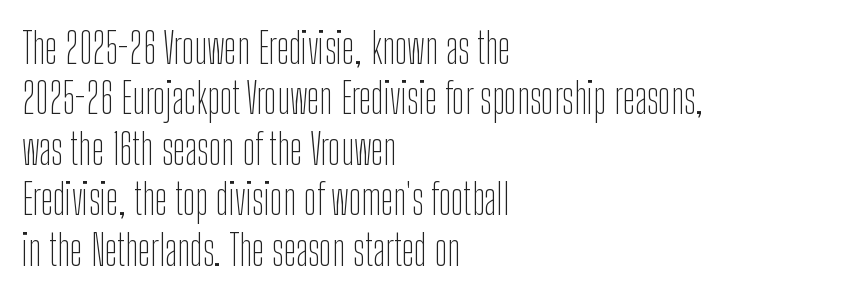
{"serif": "no", "italic": "no", "bold": "no", "weight": "thin", "width": "condensed", "stroke_contrast": "low", "x_height": "medium", "monospaced": "no", "underline": "no", "align": "left", "line_spacing_ratio": 1.2, "letter_spacing": "normal", "letter_spacing_em": 0.0, "glyph_px": 42}
